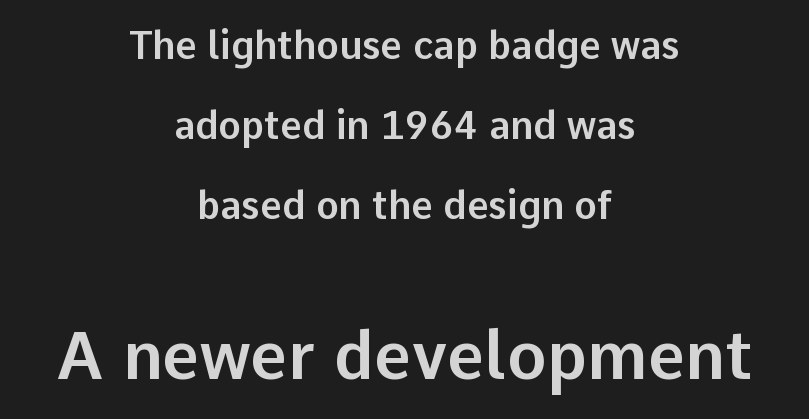
Lines of text with bare space underneath. The passage shown begins with its smaller block and ends with its larger one. Nothing sits at the stroke ends, so this counts as sans-serif. Loosely led — the rows are spread out.
